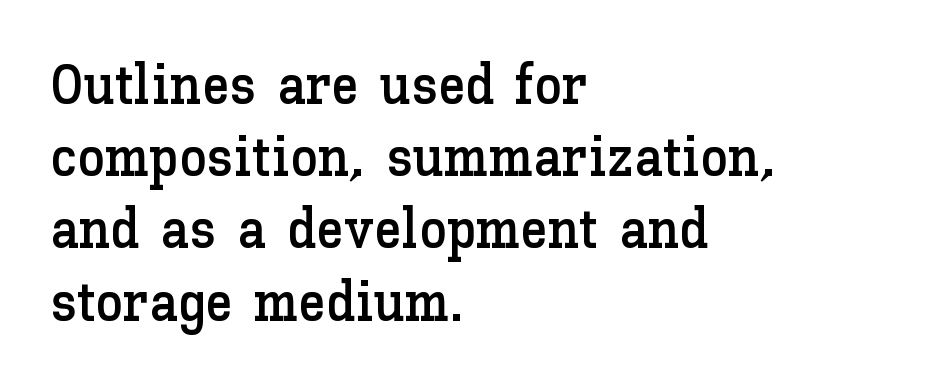
Unlike italic type, these characters show no tilt at all. Each row of text sits above clean, open space. The gaps between neighbouring characters are ordinary and unremarkable. Students, observe: this is what conventionally led text looks like.
